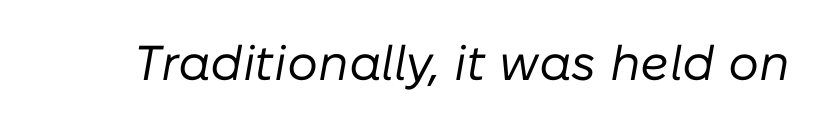
The image shows 49 px regular-weight type, italic (leaning right); set normal letter spacing, not underlined; low stroke contrast and a medium x-height.
